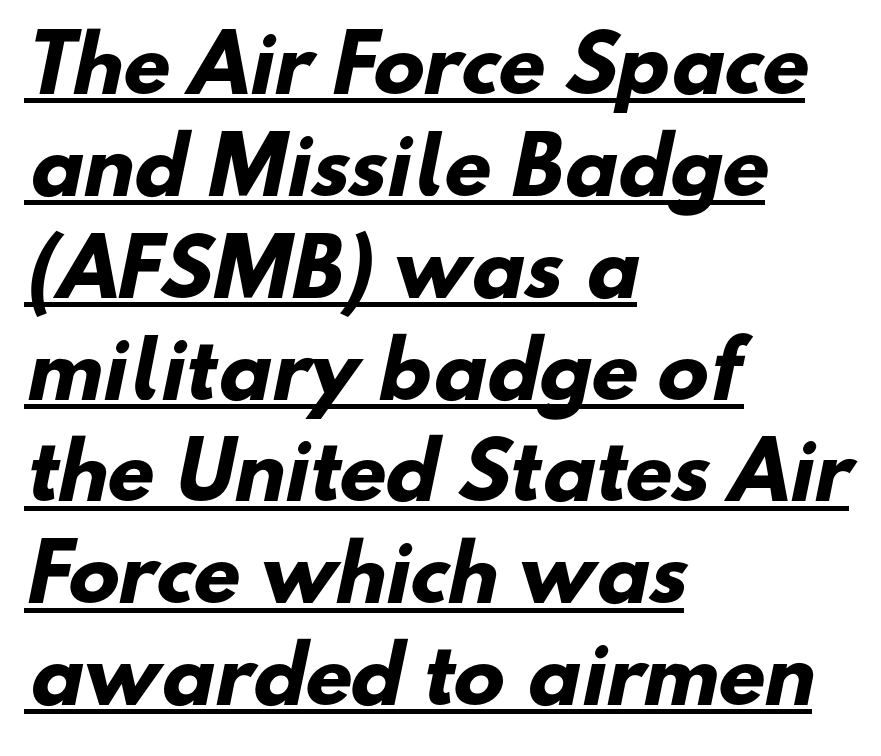
Q: Is the text bold? A: Yes.
Q: Is the typeface a serif or a sans-serif typeface? A: Sans-serif.
Q: Is the text underlined? A: Yes.
Q: How is the paragraph aligned? A: Left-aligned.
Q: Is the spacing between letters normal or unusually wide? A: Normal.
Q: Is the spacing between lines tight, normal or loose? A: Normal.
Q: Width (condensed, normal, or wide)? A: Normal.
Q: Stroke contrast? A: Low.
Q: x-height? A: Small.
Q: Monospaced? A: No.
